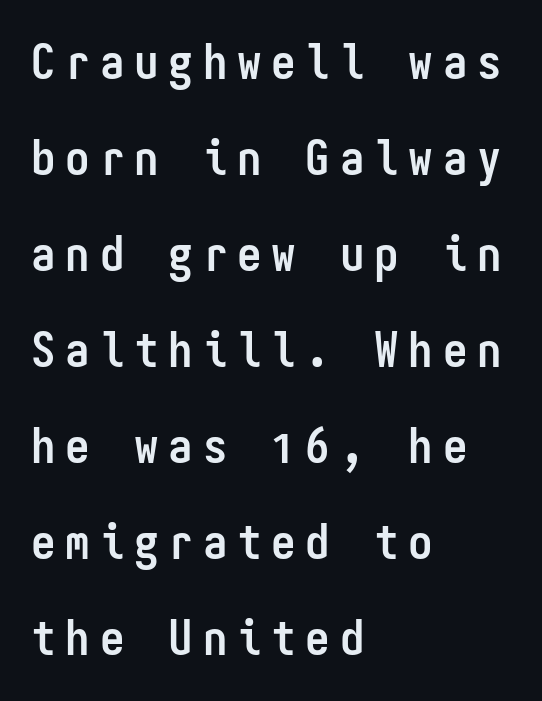
Q: Is the text bold? A: Yes.
Q: Is the text italic (slanted)? A: No, it is upright.
Q: Is the typeface a serif or a sans-serif typeface? A: Sans-serif.
Q: Is the text underlined? A: No.
Q: How is the paragraph aligned? A: Left-aligned.
Q: Is the spacing between letters normal or unusually wide? A: Unusually wide.
Q: Is the spacing between lines tight, normal or loose? A: Loose.
Q: Width (condensed, normal, or wide)? A: Condensed.
Q: Stroke contrast? A: Low.
Q: x-height? A: Medium.
Q: Monospaced? A: Yes.
